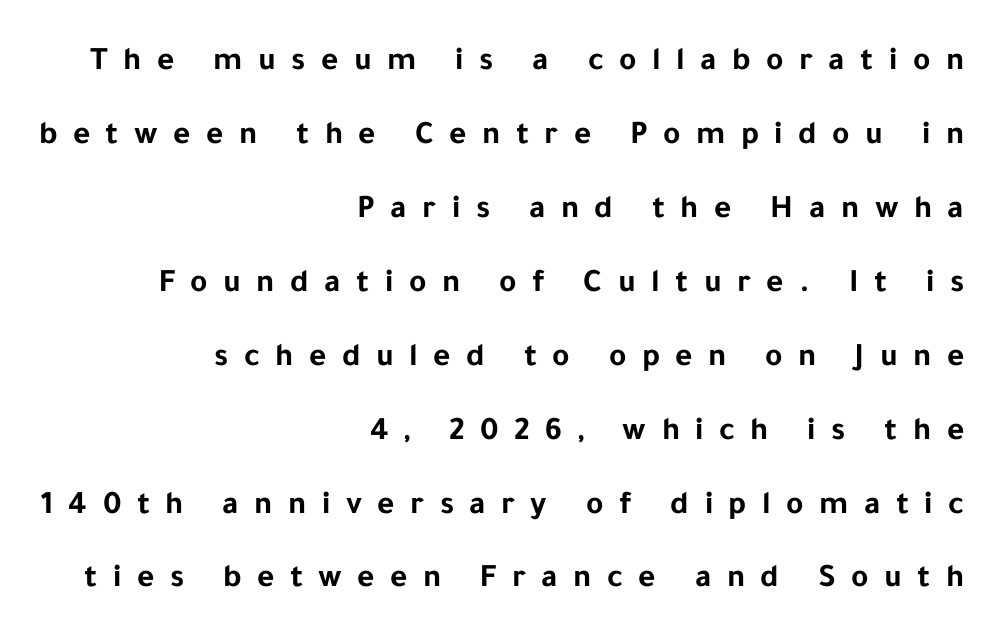
Q: Is the text bold? A: Yes.
Q: Is the text italic (slanted)? A: No, it is upright.
Q: Is the typeface a serif or a sans-serif typeface? A: Sans-serif.
Q: Is the text underlined? A: No.
Q: How is the paragraph aligned? A: Right-aligned.
Q: Is the spacing between letters normal or unusually wide? A: Unusually wide.
Q: Is the spacing between lines tight, normal or loose? A: Loose.
Q: Width (condensed, normal, or wide)? A: Normal.
Q: Stroke contrast? A: Low.
Q: x-height? A: Medium.
Q: Monospaced? A: No.
